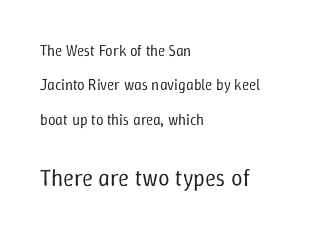
The specimen reads as upright at a glance. No extra ink here — the face is not bold. You could call the tracking neutral — neither tight nor loose. Line starts are locked; line ends wander.
